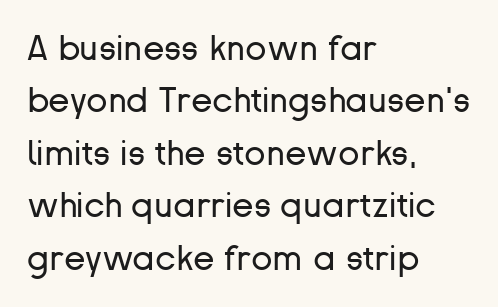
This rendering features lettering with no underline. A typesetter would call this proportional, since set widths differ per character. Line spacing here is normal. The type sits square on the baseline with zero lean.
